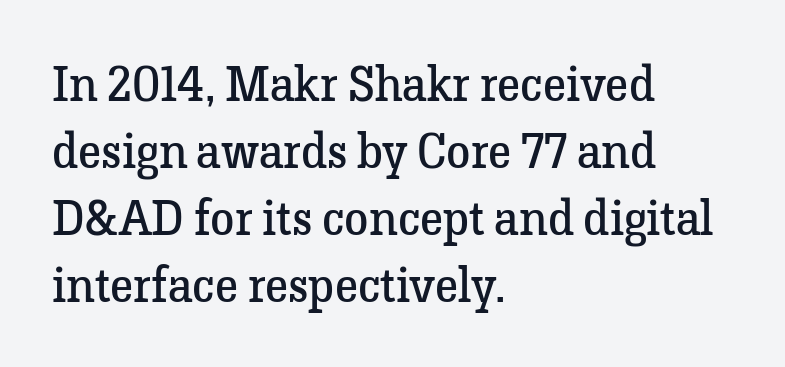
In terms of leading, this rendering sits right in the middle. This rendering uses left alignment, leaving the right contour irregular. Is this a fixed-width face? No — the glyphs have proportional, varying widths. The area under the type is left untouched.
